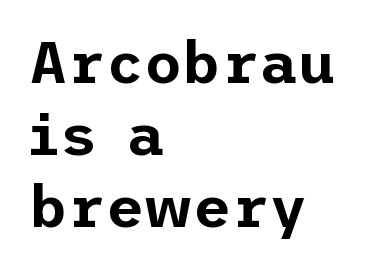
Q: Is the text italic (slanted)? A: No, it is upright.
Q: Is the typeface a serif or a sans-serif typeface? A: Sans-serif.
Q: Is the text underlined? A: No.
Q: How is the paragraph aligned? A: Left-aligned.
Q: Is the spacing between letters normal or unusually wide? A: Normal.
Q: Width (condensed, normal, or wide)? A: Normal.
Q: Stroke contrast? A: Low.
Q: x-height? A: Medium.
